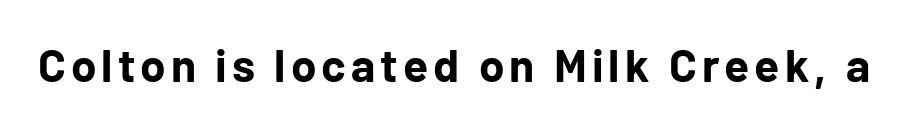
Q: Is the text bold? A: Yes.
Q: Is the text italic (slanted)? A: No, it is upright.
Q: Is the typeface a serif or a sans-serif typeface? A: Sans-serif.
Q: Is the text underlined? A: No.
Q: Width (condensed, normal, or wide)? A: Normal.
Q: Stroke contrast? A: Low.
Q: x-height? A: Medium.
Q: Monospaced? A: No.
